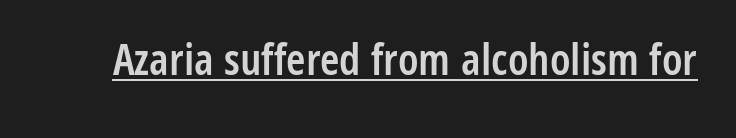
Emphasis is given by a line drawn under the lettering. Caption: semibold face, moderately heavy strokes. The rendering uses natural spacing where letterforms have individual widths. Does the lettering tilt? It doesn't — this is upright. The typeface chosen for these lines omits serifs. Words appear dense and cohesive because spacing is normal.
